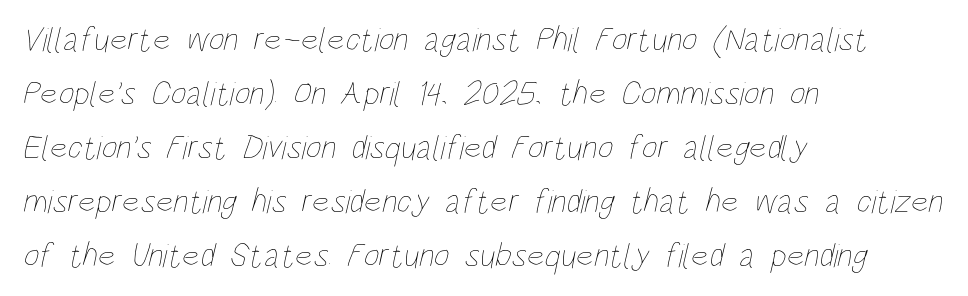
The image shows 34 px thin, condensed type; set left-aligned, normal line spacing (1.59x), normal letter spacing, not underlined; low stroke contrast and a large x-height.
